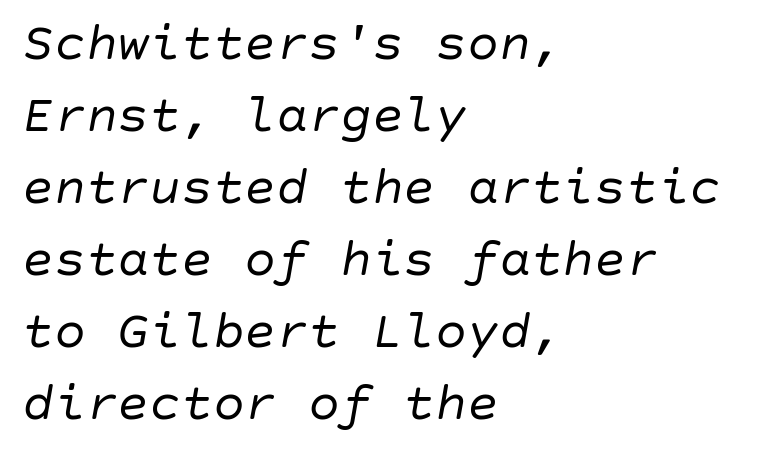
The image shows 53 px regular-weight type, italic (leaning right); set left-aligned, normal line spacing (1.36x), normal letter spacing, not underlined; low stroke contrast and a large x-height.
